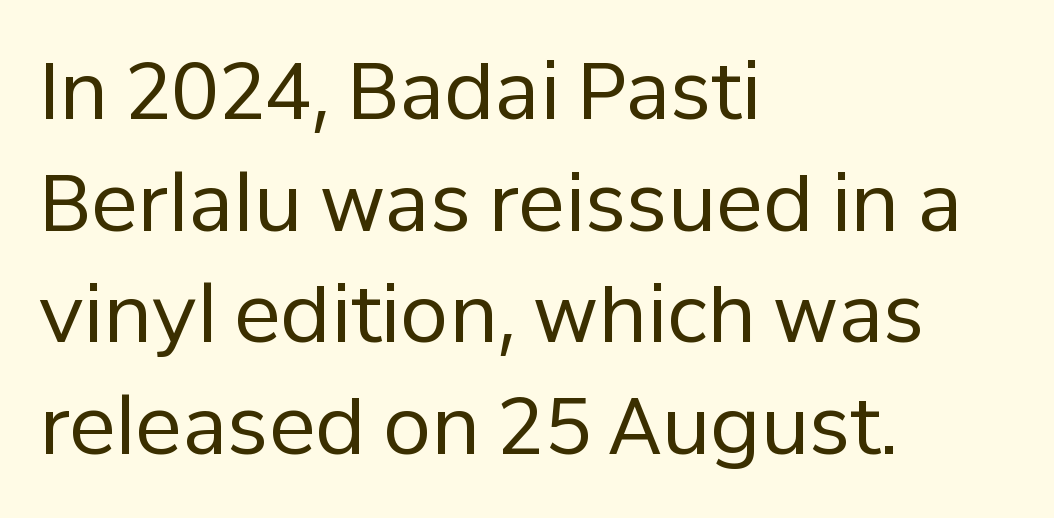
The image shows 78 px regular-weight sans-serif type, upright; set left-aligned, normal line spacing (1.43x), normal letter spacing, not underlined; low stroke contrast and a medium x-height.
